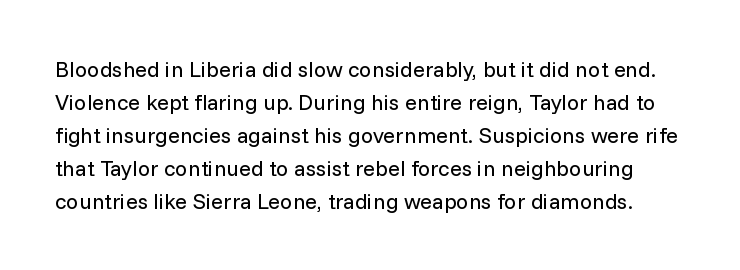
Students, note that the glyphs here touch the page at normal intervals. Descender tails drop into unmarked territory. If you drew a line through each stem, it would be perfectly vertical. These glyphs show unthickened strokes, regular width or finer.
